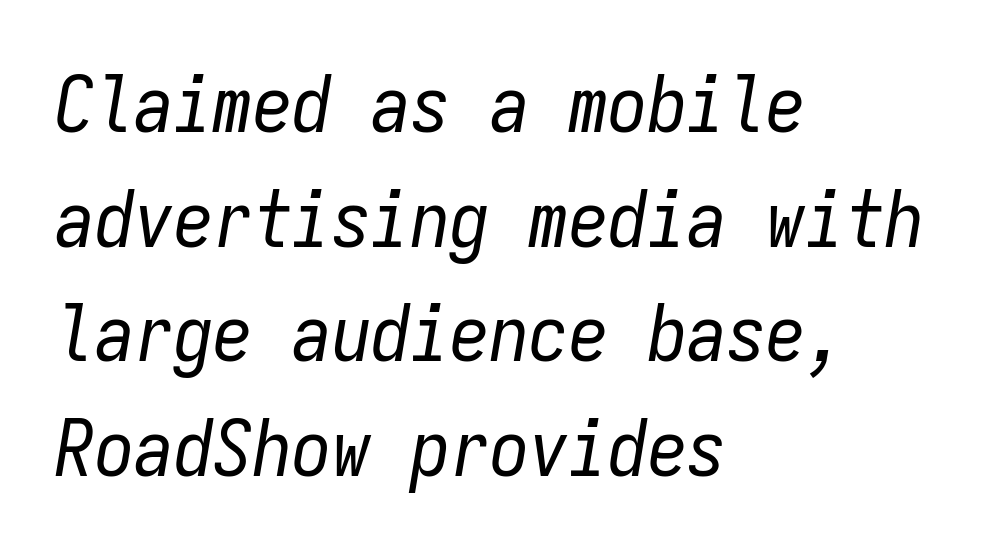
The image shows 79 px regular-weight, condensed type, italic (leaning right), monospaced; set left-aligned, normal line spacing (1.45x), normal letter spacing, not underlined; low stroke contrast and a medium x-height.
